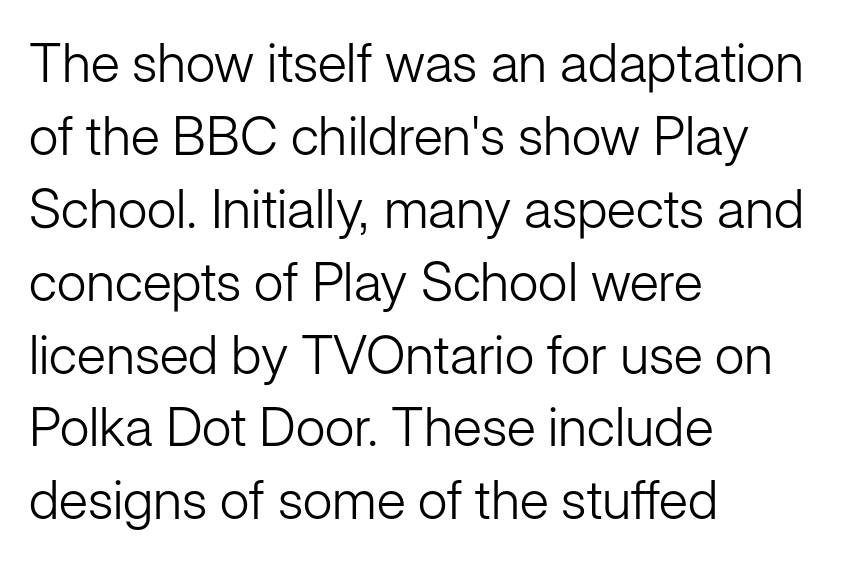
Q: Is the text bold? A: No.
Q: Is the text italic (slanted)? A: No, it is upright.
Q: Is the typeface a serif or a sans-serif typeface? A: Sans-serif.
Q: Is the text underlined? A: No.
Q: How is the paragraph aligned? A: Left-aligned.
Q: Is the spacing between letters normal or unusually wide? A: Normal.
Q: Is the spacing between lines tight, normal or loose? A: Normal.
Q: Width (condensed, normal, or wide)? A: Normal.
Q: Stroke contrast? A: Low.
Q: x-height? A: Medium.
Q: Monospaced? A: No.
